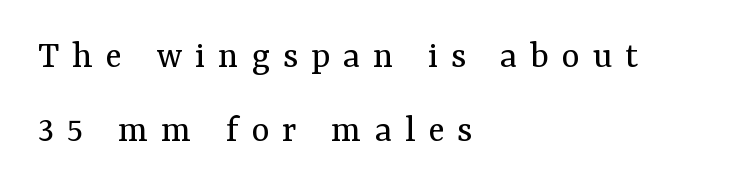
Teacher's note: observe the even left margin — that is flush-left alignment. The letterforms sit at book weight or below. Type without underlining. Examine the stroke ends and you'll spot serifs. The type sits square on the baseline with zero lean. The passage shown is typed in a proportional face where columns would drift.
